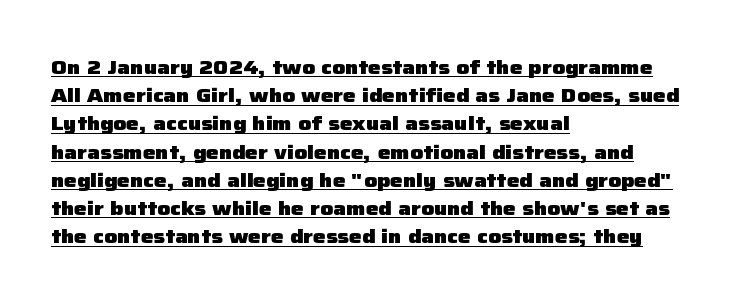
Q: Is the text bold? A: Yes.
Q: Is the text italic (slanted)? A: No, it is upright.
Q: Is the text underlined? A: Yes.
Q: How is the paragraph aligned? A: Left-aligned.
Q: Is the spacing between letters normal or unusually wide? A: Normal.
Q: Is the spacing between lines tight, normal or loose? A: Normal.
